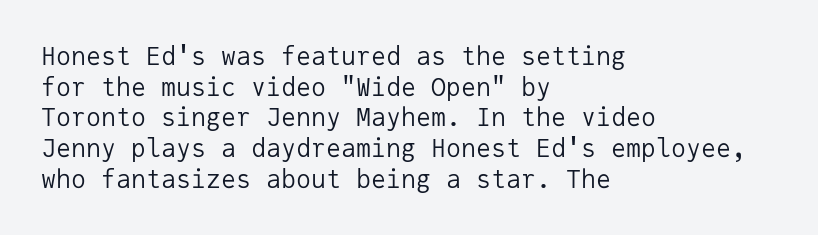
Q: Is the text bold? A: No.
Q: Is the text italic (slanted)? A: No, it is upright.
Q: Is the text underlined? A: No.
Q: How is the paragraph aligned? A: Left-aligned.
Q: Is the spacing between letters normal or unusually wide? A: Normal.
